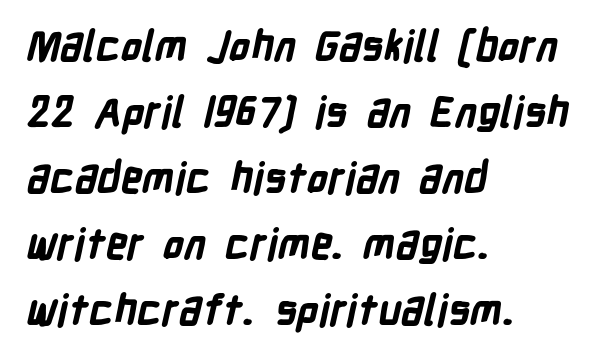
The image shows 42 px bold, condensed sans-serif type; set left-aligned, normal line spacing (1.57x), normal letter spacing, not underlined; low stroke contrast and a medium x-height.
